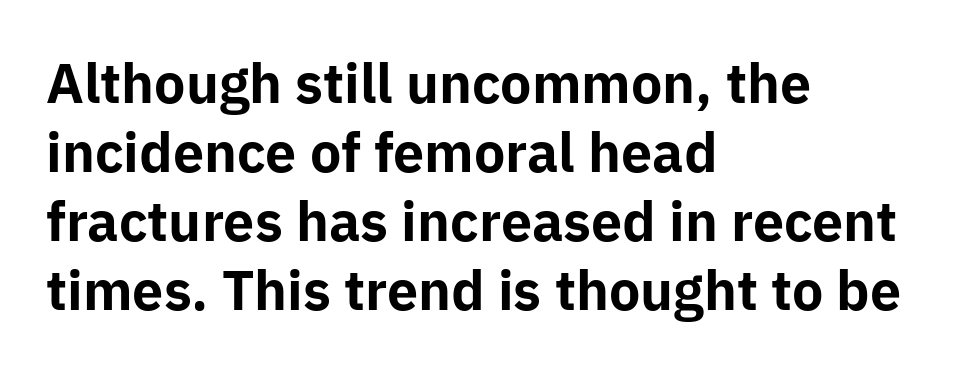
The image shows 53 px bold sans-serif type, upright; set left-aligned, normal line spacing (1.3x), normal letter spacing, not underlined; low stroke contrast and a medium x-height.
